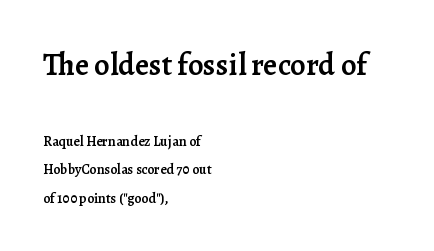
{"serif": "yes", "italic": "no", "bold": "semi", "weight": "semibold", "width": "normal", "stroke_contrast": "low", "x_height": "medium", "monospaced": "no", "underline": "no", "align": "left", "line_spacing": "loose", "line_spacing_ratio": 2.03, "letter_spacing": "normal", "letter_spacing_em": 0.0, "larger_block": "first", "size_ratio": 2.21, "glyph_px": 31}
